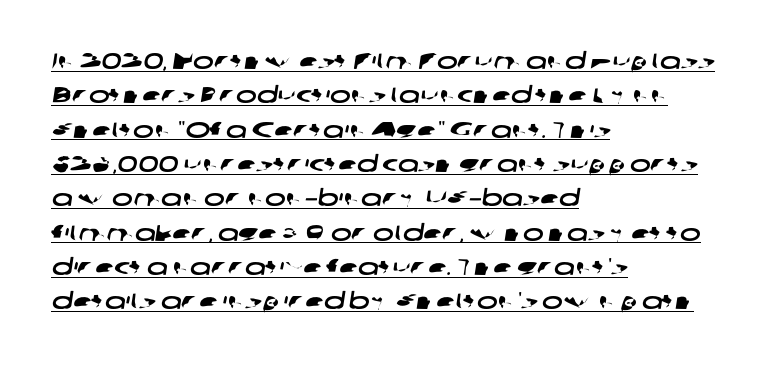
The image shows 22 px text type; set left-aligned, normal line spacing (1.56x), normal letter spacing, underlined.
